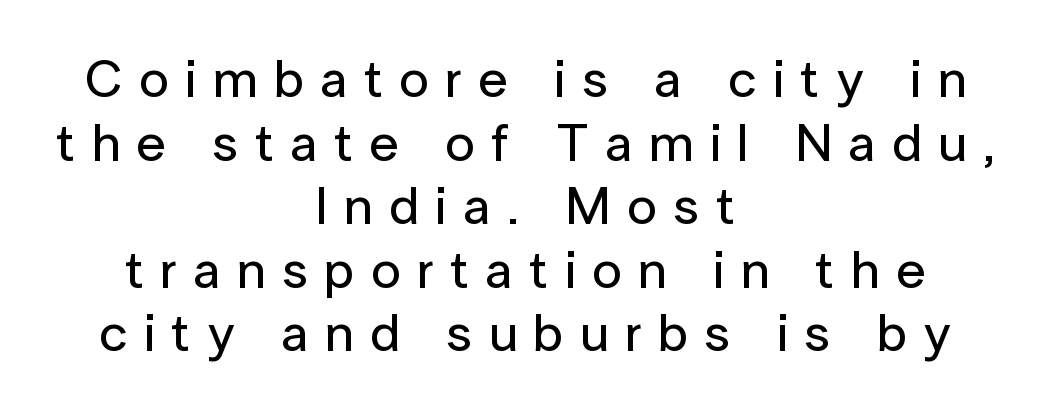
Q: Is the text italic (slanted)? A: No, it is upright.
Q: Is the typeface a serif or a sans-serif typeface? A: Sans-serif.
Q: Is the text underlined? A: No.
Q: How is the paragraph aligned? A: Centered.
Q: Is the spacing between letters normal or unusually wide? A: Unusually wide.
Q: Width (condensed, normal, or wide)? A: Normal.
Q: Stroke contrast? A: Low.
Q: x-height? A: Medium.
Q: Monospaced? A: No.
